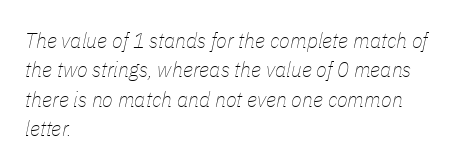
This sample is left-justified, so line endings fall wherever the words run out. This sample uses plain, unmodified letter spacing. These lines were composed using italics. Heaviness? Minimal to ordinary, like unemphasized prose. Each row of text sits above clean, open space.
